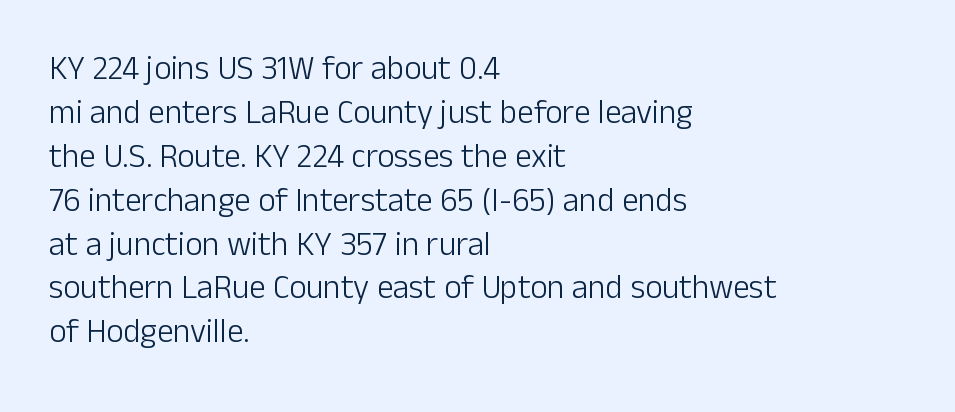
{"serif": "no", "italic": "no", "bold": "no", "weight": "light", "width": "normal", "stroke_contrast": "low", "x_height": "medium", "monospaced": "no", "underline": "no", "align": "left", "line_spacing": "normal", "line_spacing_ratio": 1.33, "letter_spacing": "normal", "letter_spacing_em": 0.0, "glyph_px": 33}
